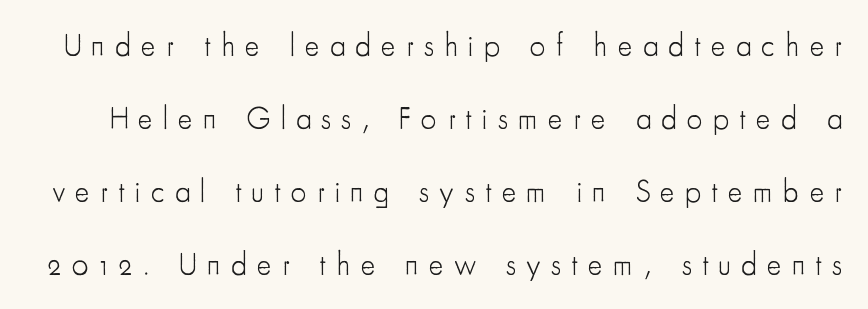
{"serif": "no", "italic": "no", "bold": "no", "weight": "light", "width": "condensed", "stroke_contrast": "low", "x_height": "small", "monospaced": "no", "underline": "no", "line_spacing": "loose", "line_spacing_ratio": 2.35, "letter_spacing": "wide", "letter_spacing_em": 0.33, "glyph_px": 31}
